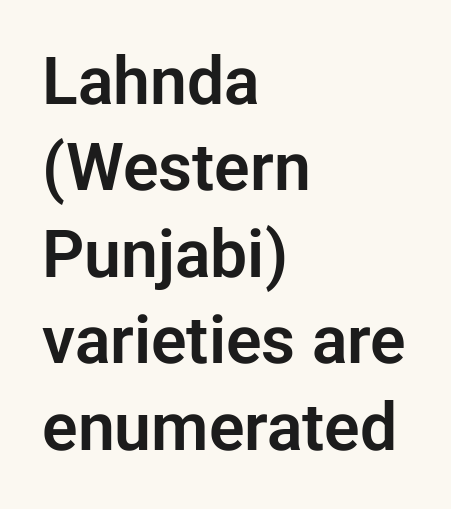
The image shows 66 px sans-serif type, upright; set left-aligned, normal line spacing (1.31x), normal letter spacing, not underlined; low stroke contrast and a medium x-height.
